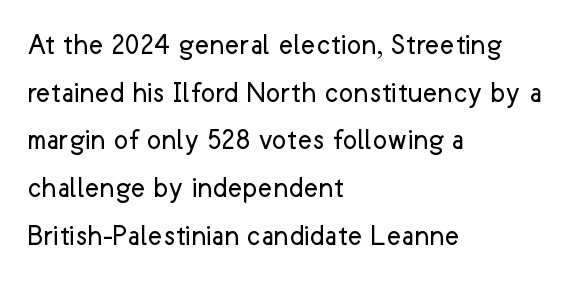
{"serif": "no", "italic": "no", "bold": "no", "weight": "regular", "width": "normal", "stroke_contrast": "low", "x_height": "medium", "monospaced": "no", "underline": "no", "align": "left", "line_spacing": "normal", "line_spacing_ratio": 1.54, "letter_spacing": "normal", "letter_spacing_em": 0.0, "glyph_px": 31}
